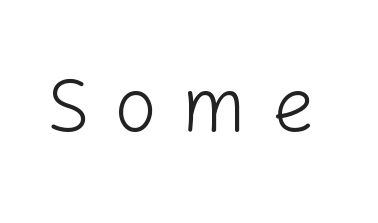
Q: Is the text bold? A: No.
Q: Is the text italic (slanted)? A: No, it is upright.
Q: Is the typeface a serif or a sans-serif typeface? A: Sans-serif.
Q: Is the text underlined? A: No.
Q: Is the spacing between letters normal or unusually wide? A: Unusually wide.
Q: Width (condensed, normal, or wide)? A: Normal.
Q: Stroke contrast? A: Low.
Q: x-height? A: Medium.
Q: Monospaced? A: No.
